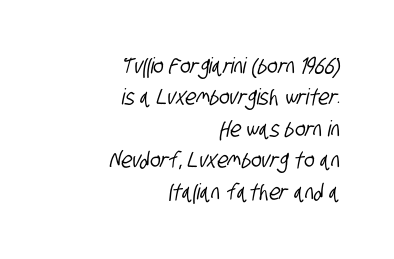
Q: Is the text underlined? A: No.
Q: How is the paragraph aligned? A: Right-aligned.
Q: Is the spacing between letters normal or unusually wide? A: Normal.
Q: Is the spacing between lines tight, normal or loose? A: Normal.
